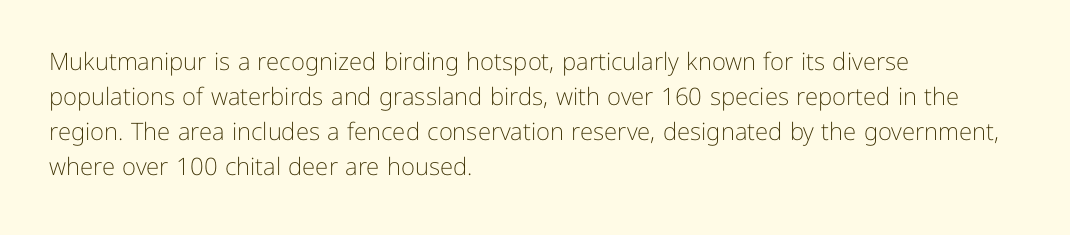
Q: Is the text bold? A: No.
Q: Is the text italic (slanted)? A: No, it is upright.
Q: Is the text underlined? A: No.
Q: How is the paragraph aligned? A: Left-aligned.
Q: Is the spacing between letters normal or unusually wide? A: Normal.
Q: Is the spacing between lines tight, normal or loose? A: Normal.
